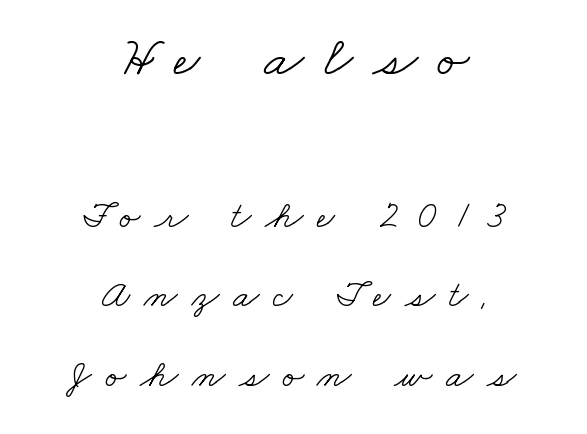
{"serif": "yes", "bold": "no", "weight": "light", "width": "wide", "stroke_contrast": "low", "x_height": "small", "monospaced": "no", "underline": "no", "align": "center", "line_spacing": "loose", "line_spacing_ratio": 2.04, "letter_spacing": "wide", "letter_spacing_em": 0.35, "larger_block": "first", "size_ratio": 1.49, "glyph_px": 58}
